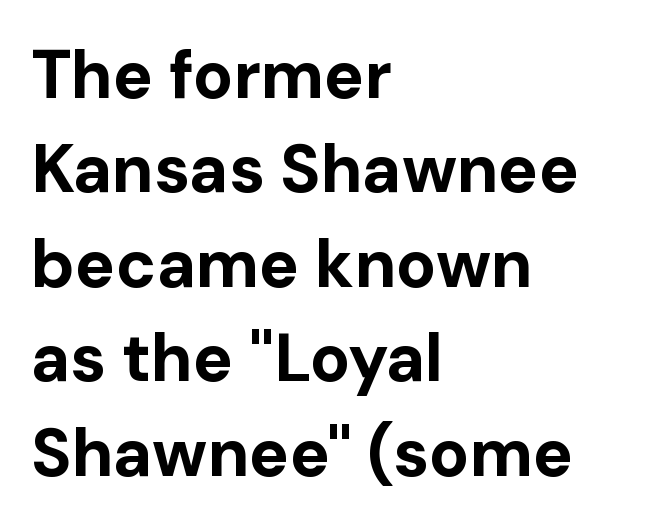
Examine the stroke ends and you'll find no serifs. Here the designer chose a conventional face with non-uniform glyph widths. Typesetter's note: full bold, strokes at maximum text heaviness. Does the copy run flush right? No — it runs flush left. Every stem runs plumb, perpendicular to the baseline.
